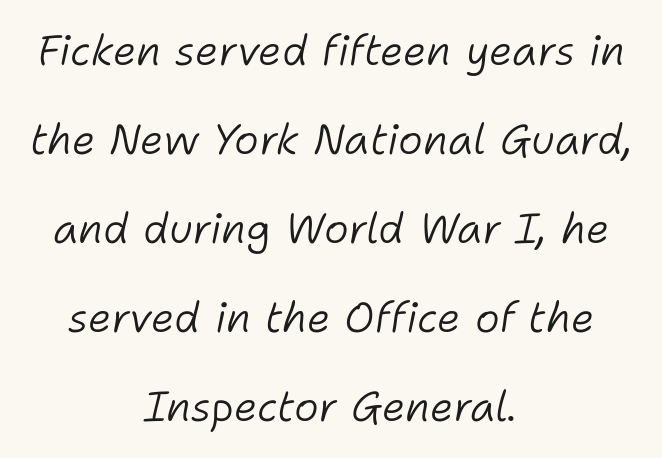
The image shows 42 px light type, italic (leaning right); set centered, loose line spacing (2.12x), normal letter spacing, not underlined; low stroke contrast and a medium x-height.
